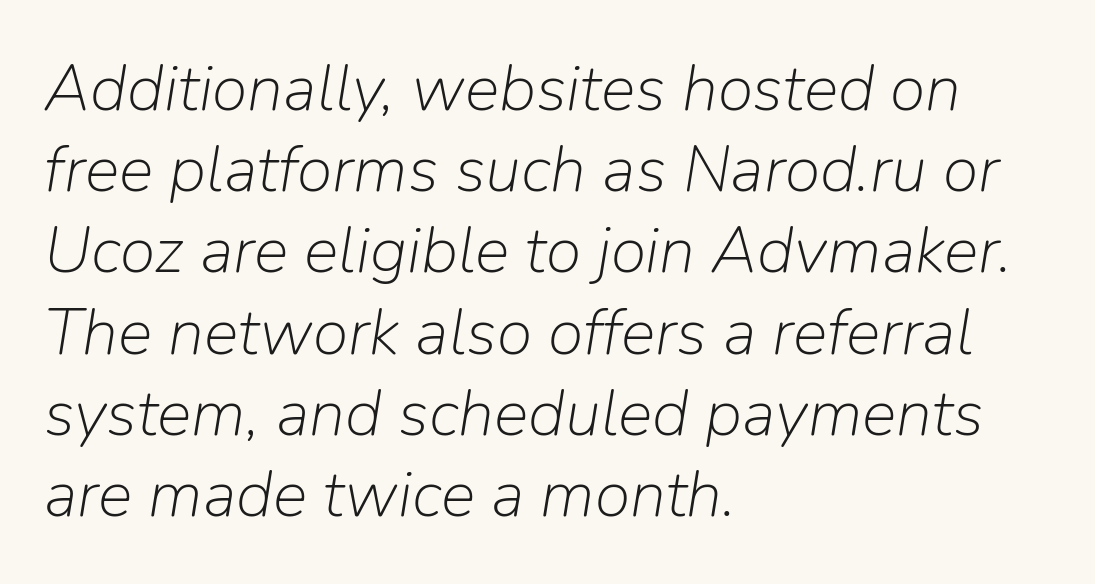
The area under the type is left untouched. The passage shown stacks its lines at a standard gap. A typesetter would call this zero additional tracking. A typesetter would call this proportional, since set widths differ per character.
